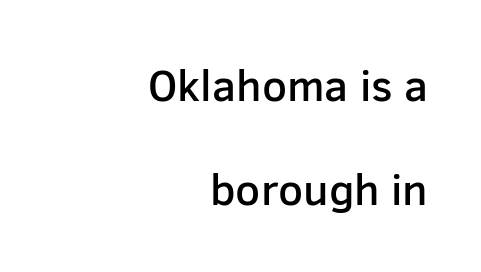
Q: Is the text bold? A: Semi-bold.
Q: Is the text italic (slanted)? A: No, it is upright.
Q: Is the typeface a serif or a sans-serif typeface? A: Sans-serif.
Q: Is the text underlined? A: No.
Q: How is the paragraph aligned? A: Right-aligned.
Q: Is the spacing between letters normal or unusually wide? A: Normal.
Q: Is the spacing between lines tight, normal or loose? A: Loose.
Q: Width (condensed, normal, or wide)? A: Normal.
Q: Stroke contrast? A: Low.
Q: x-height? A: Medium.
Q: Monospaced? A: No.
